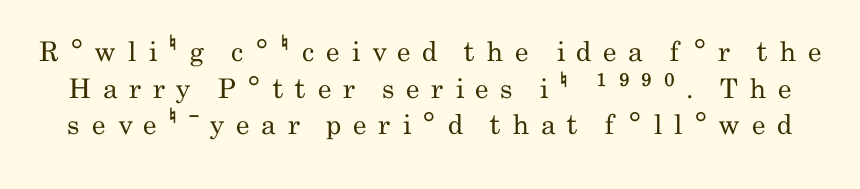
The image shows 27 px text type, upright; set normal line spacing (1.36x), unusually wide letter spacing (+0.43 em), not underlined.
